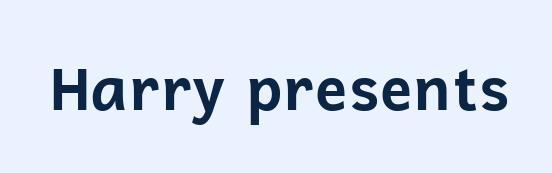
Q: Is the text bold? A: Yes.
Q: Is the text italic (slanted)? A: No, it is upright.
Q: Is the typeface a serif or a sans-serif typeface? A: Sans-serif.
Q: Is the text underlined? A: No.
Q: Is the spacing between letters normal or unusually wide? A: Normal.
Q: Width (condensed, normal, or wide)? A: Normal.
Q: Stroke contrast? A: Low.
Q: x-height? A: Medium.
Q: Monospaced? A: No.
